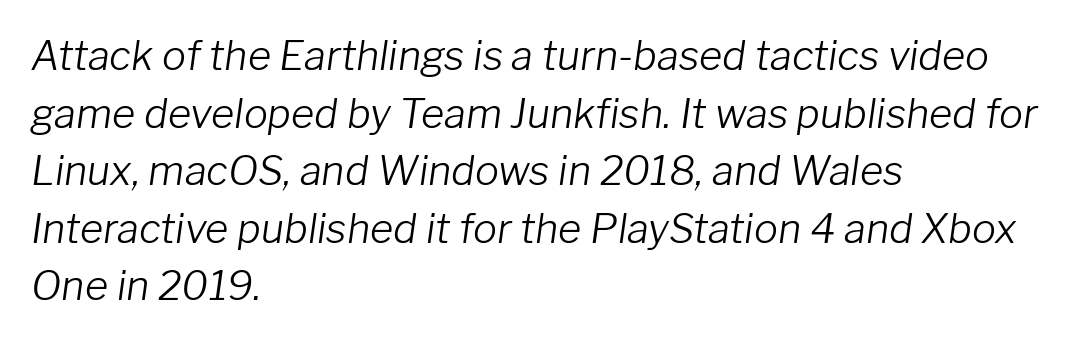
{"italic": "yes", "lean": "right", "slant_degrees": 8, "bold": "no", "weight": "light", "width": "normal", "stroke_contrast": "low", "x_height": "medium", "monospaced": "no", "underline": "no", "align": "left", "line_spacing": "normal", "line_spacing_ratio": 1.44, "letter_spacing": "normal", "letter_spacing_em": 0.0, "glyph_px": 40}
